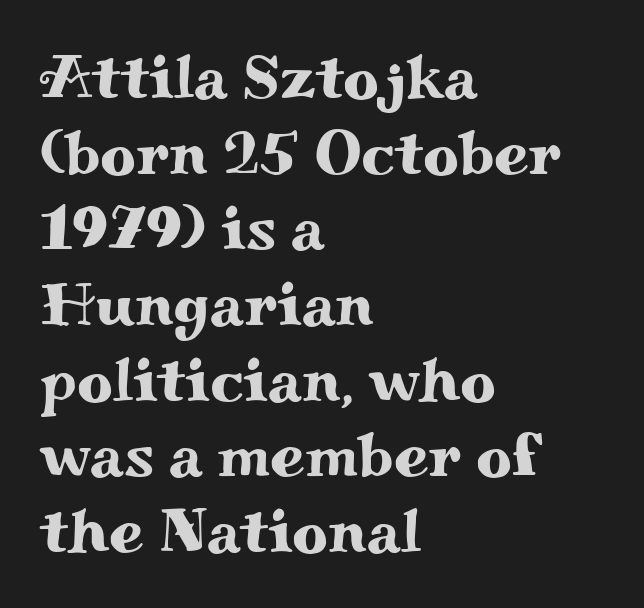
The image shows 62 px wide serif type, upright; set left-aligned, line spacing 1.22x, normal letter spacing, not underlined; medium stroke contrast and a small x-height.
